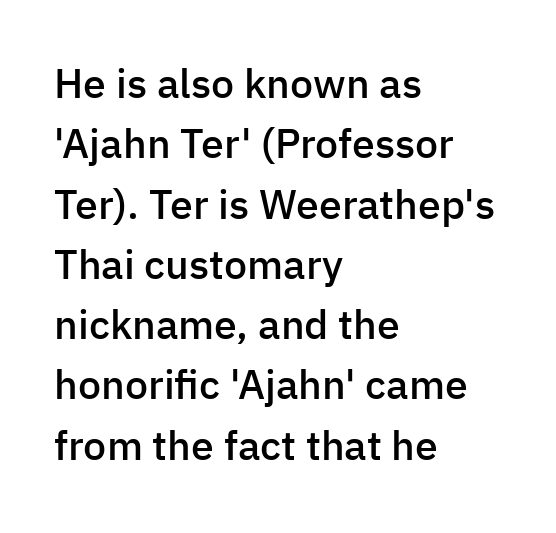
{"serif": "no", "italic": "no", "bold": "semi", "weight": "semibold", "width": "normal", "stroke_contrast": "low", "x_height": "medium", "monospaced": "no", "underline": "no", "align": "left", "line_spacing": "normal", "line_spacing_ratio": 1.47, "letter_spacing": "normal", "letter_spacing_em": 0.0, "glyph_px": 41}
